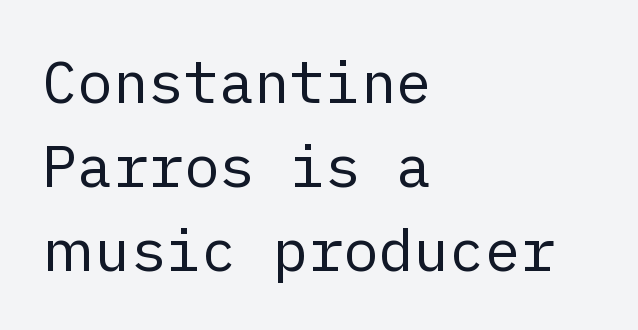
The image shows 59 px regular-weight sans-serif type, upright; set left-aligned, normal line spacing (1.42x), normal letter spacing, not underlined; low stroke contrast and a medium x-height.
